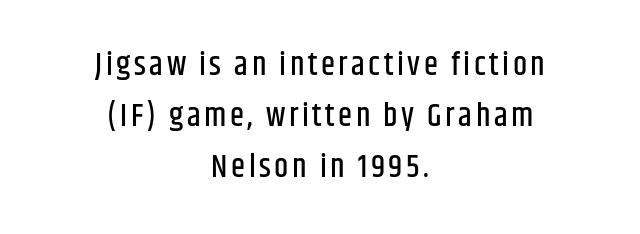
Q: Is the text italic (slanted)? A: No, it is upright.
Q: Is the typeface a serif or a sans-serif typeface? A: Sans-serif.
Q: Is the text underlined? A: No.
Q: How is the paragraph aligned? A: Centered.
Q: Is the spacing between lines tight, normal or loose? A: Normal.
Q: Width (condensed, normal, or wide)? A: Condensed.
Q: Stroke contrast? A: Low.
Q: x-height? A: Large.
Q: Monospaced? A: No.
